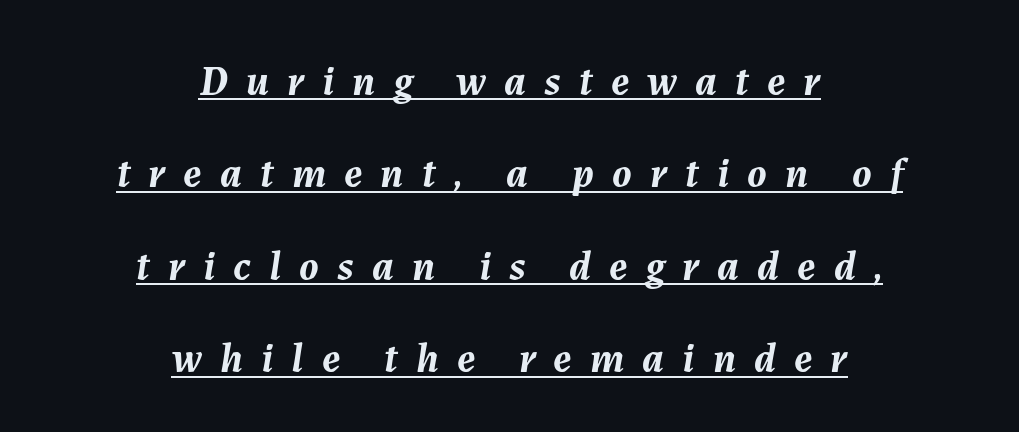
Q: Is the text bold? A: Yes.
Q: Is the text italic (slanted)? A: Yes, it leans right by about 7 degrees.
Q: Is the text underlined? A: Yes.
Q: How is the paragraph aligned? A: Centered.
Q: Is the spacing between letters normal or unusually wide? A: Unusually wide.
Q: Is the spacing between lines tight, normal or loose? A: Loose.
Q: Width (condensed, normal, or wide)? A: Normal.
Q: Stroke contrast? A: Medium.
Q: x-height? A: Medium.
Q: Monospaced? A: No.
